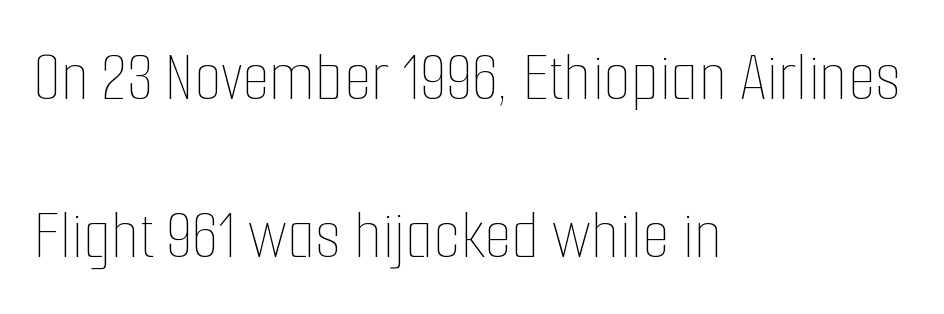
{"italic": "no", "bold": "no", "weight": "thin", "width": "condensed", "stroke_contrast": "low", "x_height": "medium", "monospaced": "no", "underline": "no", "align": "left", "line_spacing": "loose", "line_spacing_ratio": 2.2, "letter_spacing": "normal", "letter_spacing_em": 0.0, "glyph_px": 72}
